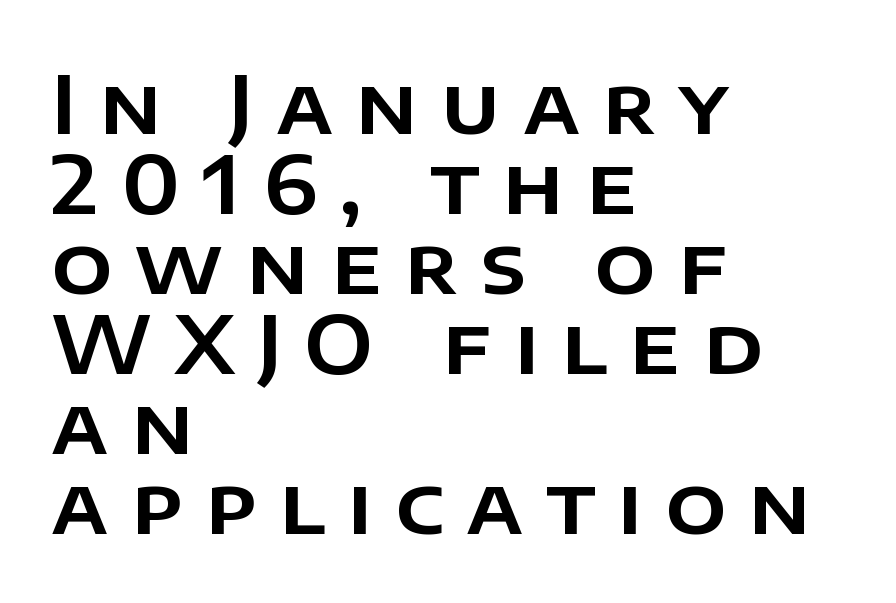
Q: Is the text italic (slanted)? A: No, it is upright.
Q: Is the typeface a serif or a sans-serif typeface? A: Sans-serif.
Q: Is the text underlined? A: No.
Q: How is the paragraph aligned? A: Left-aligned.
Q: Is the spacing between letters normal or unusually wide? A: Unusually wide.
Q: Is the spacing between lines tight, normal or loose? A: Tight.
Q: Width (condensed, normal, or wide)? A: Normal.
Q: Stroke contrast? A: Low.
Q: x-height? A: Large.
Q: Monospaced? A: No.
